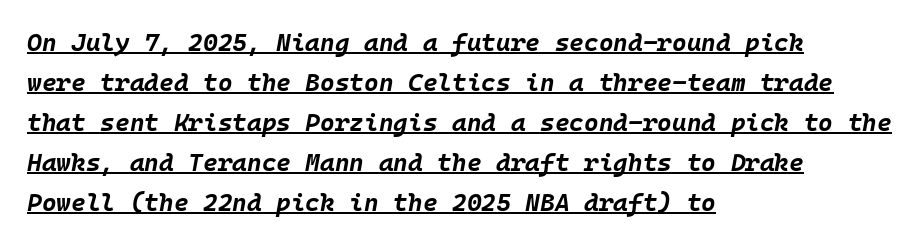
The image shows 25 px bold type, italic (leaning right); set left-aligned, normal line spacing (1.6x), normal letter spacing, underlined.
